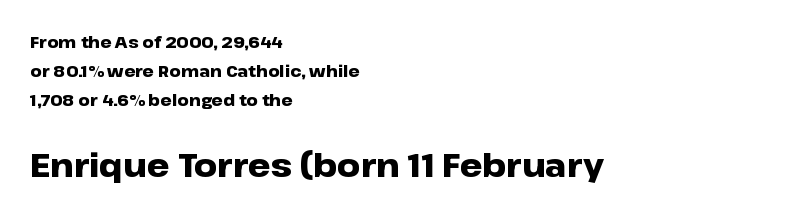
Q: Is the text bold? A: Yes.
Q: Is the text italic (slanted)? A: No, it is upright.
Q: Is the typeface a serif or a sans-serif typeface? A: Sans-serif.
Q: Is the text underlined? A: No.
Q: How is the paragraph aligned? A: Left-aligned.
Q: Is the spacing between letters normal or unusually wide? A: Normal.
Q: Which block of text is set in a larger size, the first (top) or the second (bottom)? A: The second (bottom) one.
Q: Width (condensed, normal, or wide)? A: Wide.
Q: Stroke contrast? A: Low.
Q: x-height? A: Medium.
Q: Monospaced? A: No.
